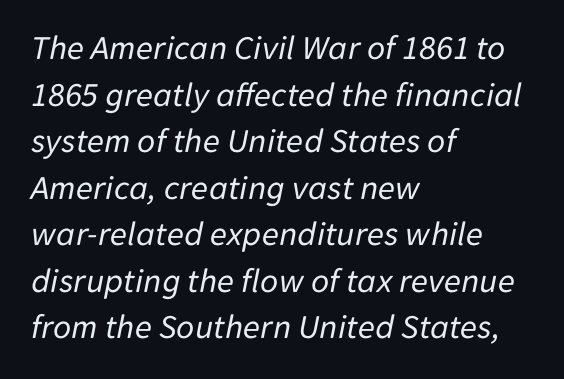
The typeface has the unassuming heft of standard copy or less. Underline: absent. Observe the lean: these are italic letterforms. Standard letterfit; no display-style spreading of the glyphs.
